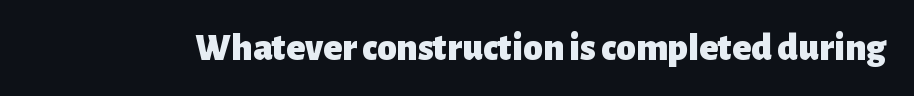
Q: Is the text bold? A: Yes.
Q: Is the text italic (slanted)? A: No, it is upright.
Q: Is the typeface a serif or a sans-serif typeface? A: Sans-serif.
Q: Is the text underlined? A: No.
Q: Is the spacing between letters normal or unusually wide? A: Normal.
Q: Width (condensed, normal, or wide)? A: Normal.
Q: Stroke contrast? A: Low.
Q: x-height? A: Medium.
Q: Monospaced? A: No.
